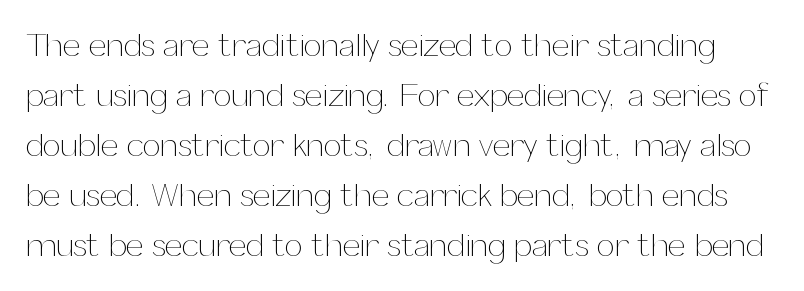
{"italic": "no", "bold": "no", "weight": "thin", "width": "normal", "stroke_contrast": "medium", "x_height": "medium", "monospaced": "no", "underline": "no", "line_spacing": "normal", "line_spacing_ratio": 1.56, "letter_spacing": "normal", "letter_spacing_em": 0.0, "glyph_px": 32}
